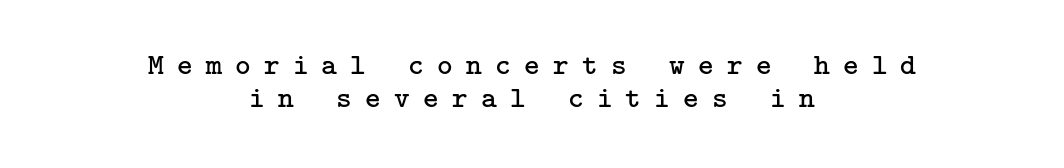
The image shows 30 px regular-weight serif type, upright; set centered, tight line spacing (1.11x), unusually wide letter spacing (+0.44 em), not underlined; low stroke contrast and a medium x-height.
